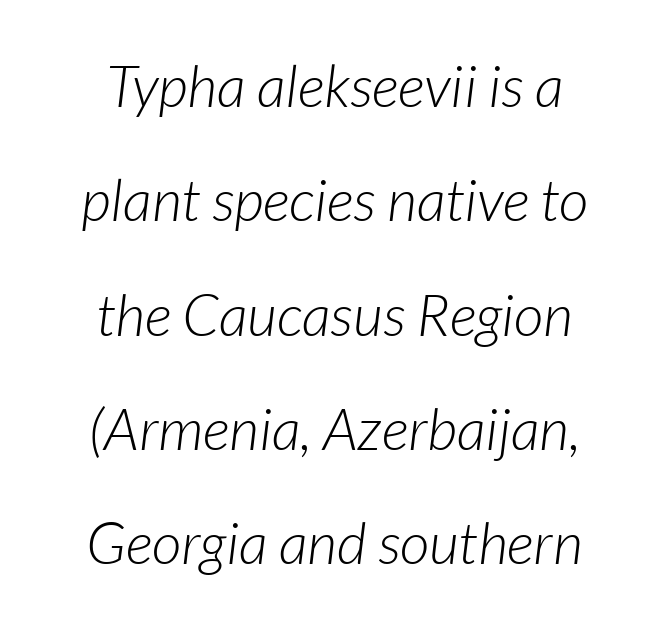
The image shows 58 px light sans-serif type; set loose line spacing (1.97x), normal letter spacing, not underlined; low stroke contrast and a medium x-height.
